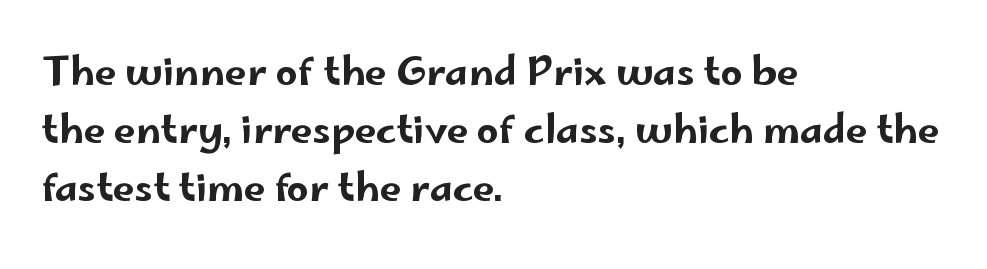
The image shows 39 px wide sans-serif type, upright; set left-aligned, normal line spacing (1.49x), normal letter spacing, not underlined; low stroke contrast and a small x-height.
